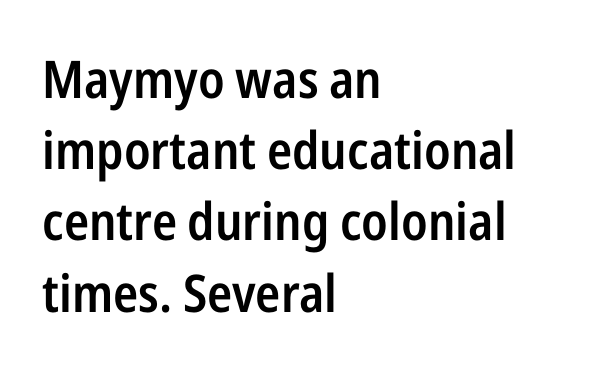
{"serif": "no", "italic": "no", "bold": "semi", "weight": "semibold", "width": "condensed", "stroke_contrast": "low", "x_height": "medium", "monospaced": "no", "underline": "no", "align": "left", "line_spacing": "normal", "line_spacing_ratio": 1.37, "letter_spacing": "normal", "letter_spacing_em": 0.0, "glyph_px": 52}
